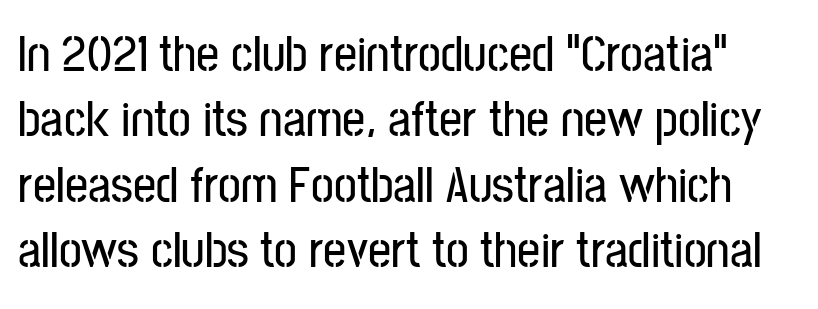
Q: Is the text italic (slanted)? A: No, it is upright.
Q: Is the typeface a serif or a sans-serif typeface? A: Sans-serif.
Q: Is the text underlined? A: No.
Q: Is the spacing between letters normal or unusually wide? A: Normal.
Q: Is the spacing between lines tight, normal or loose? A: Normal.
Q: Width (condensed, normal, or wide)? A: Condensed.
Q: Stroke contrast? A: Low.
Q: x-height? A: Medium.
Q: Monospaced? A: No.
